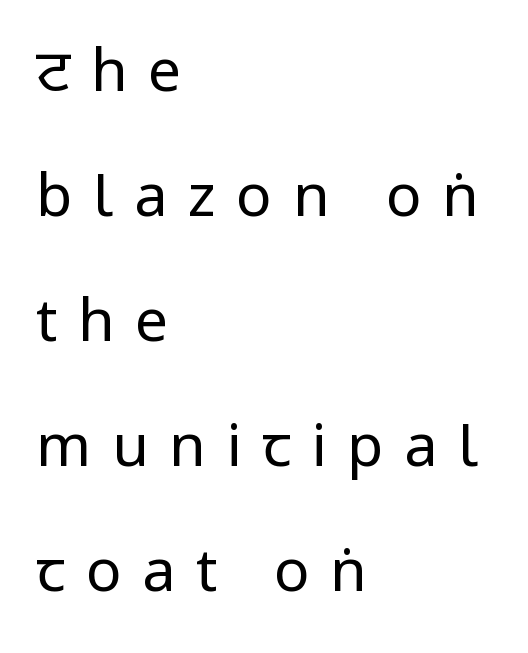
{"serif": "no", "italic": "no", "bold": "no", "weight": "regular", "width": "condensed", "stroke_contrast": "low", "x_height": "large", "monospaced": "no", "underline": "no", "align": "left", "line_spacing": "loose", "line_spacing_ratio": 2.12, "letter_spacing": "wide", "letter_spacing_em": 0.35, "glyph_px": 59}
